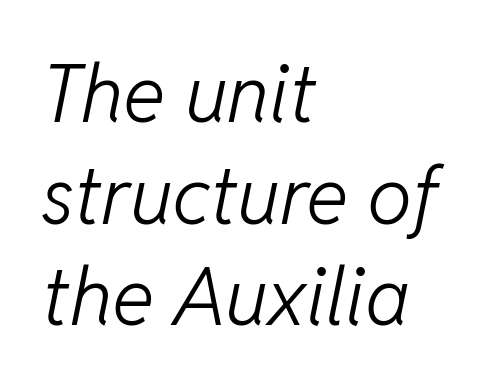
The image shows 80 px light type, italic (leaning right); set left-aligned, normal line spacing (1.27x), normal letter spacing, not underlined; low stroke contrast and a medium x-height.
